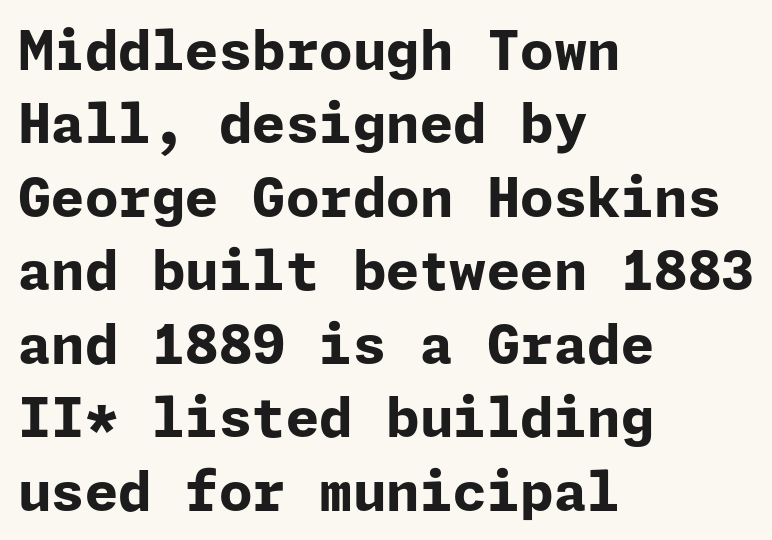
The image shows 54 px bold sans-serif type, upright; set left-aligned, normal line spacing (1.36x), normal letter spacing, not underlined; low stroke contrast and a medium x-height.
